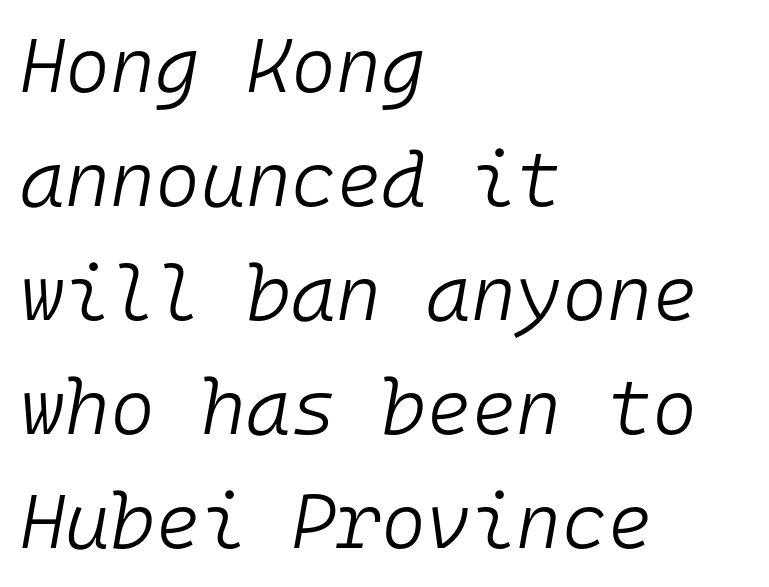
The font sits on the lighter half of the weight spectrum, regular included. Which margin do the lines hug? The left one — the right edge is uneven. There's an unmistakable incline to the writing here. One glance says typical: line gaps are just what's usual. Spacing between characters is what you'd get straight out of the box.
